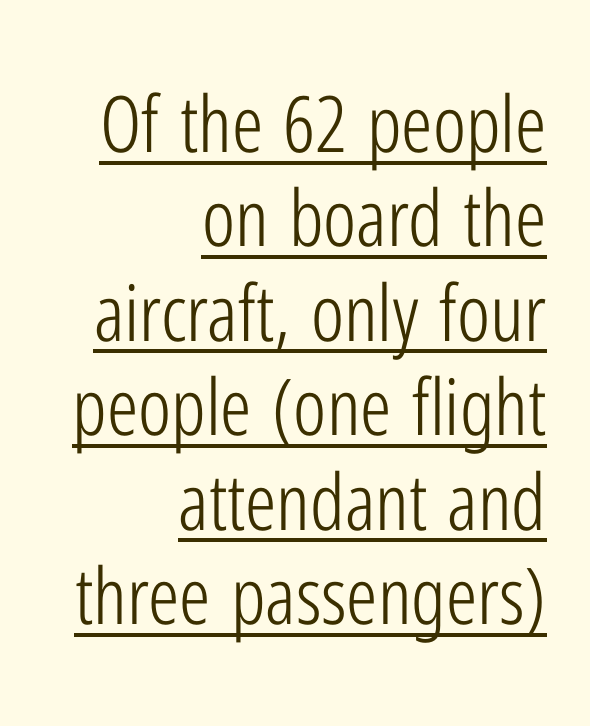
Q: Is the text bold? A: No.
Q: Is the text italic (slanted)? A: No, it is upright.
Q: Is the typeface a serif or a sans-serif typeface? A: Sans-serif.
Q: Is the text underlined? A: Yes.
Q: How is the paragraph aligned? A: Right-aligned.
Q: Is the spacing between letters normal or unusually wide? A: Normal.
Q: Width (condensed, normal, or wide)? A: Condensed.
Q: Stroke contrast? A: Low.
Q: x-height? A: Medium.
Q: Monospaced? A: No.
